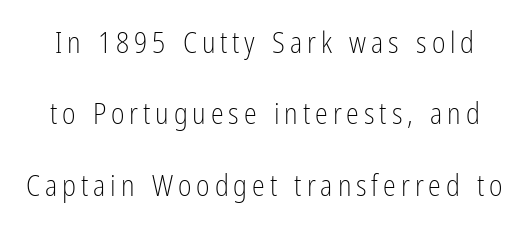
Q: Is the text bold? A: No.
Q: Is the text italic (slanted)? A: No, it is upright.
Q: Is the typeface a serif or a sans-serif typeface? A: Sans-serif.
Q: Is the text underlined? A: No.
Q: Is the spacing between lines tight, normal or loose? A: Loose.
Q: Width (condensed, normal, or wide)? A: Condensed.
Q: Stroke contrast? A: Low.
Q: x-height? A: Medium.
Q: Monospaced? A: No.
